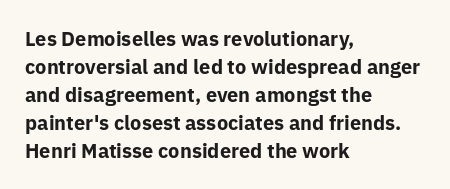
The image shows 20 px bold type, upright; set left-aligned, normal line spacing (1.4x), normal letter spacing, not underlined.
